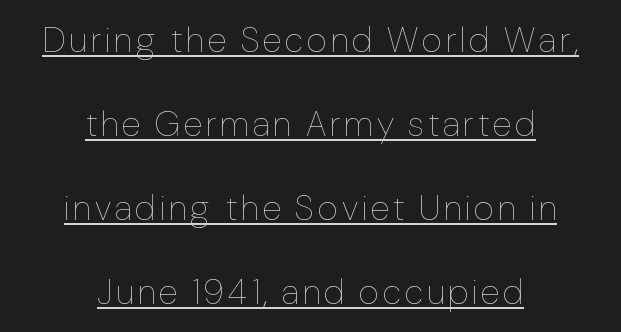
The image shows 35 px thin, condensed type, upright; set centered, loose line spacing (2.4x), underlined; low stroke contrast and a medium x-height.
